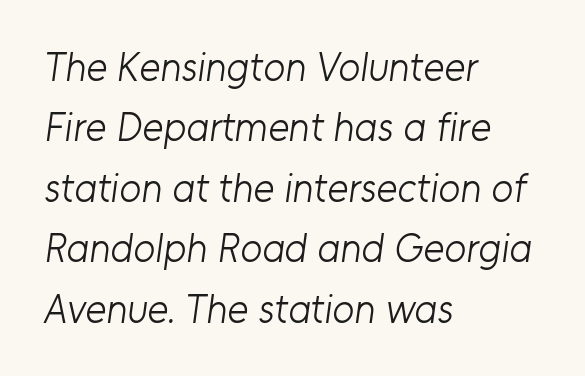
{"serif": "no", "bold": "no", "weight": "light", "width": "normal", "stroke_contrast": "low", "x_height": "medium", "monospaced": "no", "underline": "no", "align": "left", "line_spacing": "normal", "line_spacing_ratio": 1.51, "letter_spacing": "normal", "letter_spacing_em": 0.0, "glyph_px": 40}
